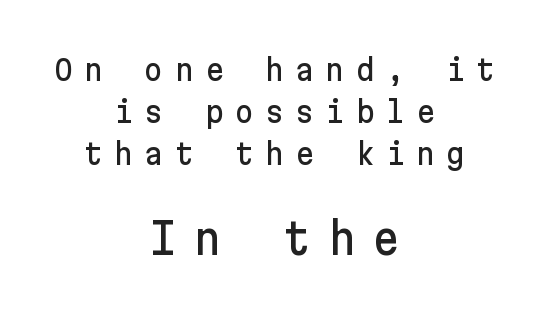
{"serif": "no", "italic": "no", "width": "normal", "stroke_contrast": "low", "x_height": "medium", "underline": "no", "align": "center", "line_spacing": "normal", "line_spacing_ratio": 1.44, "letter_spacing": "wide", "letter_spacing_em": 0.39, "larger_block": "second", "size_ratio": 1.48, "glyph_px": 43}
